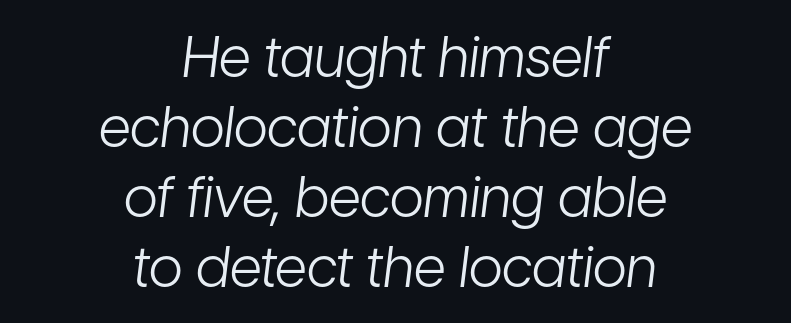
The image shows 56 px light, condensed type, italic (leaning right); set centered, normal line spacing (1.25x), normal letter spacing, not underlined; low stroke contrast and a medium x-height.
